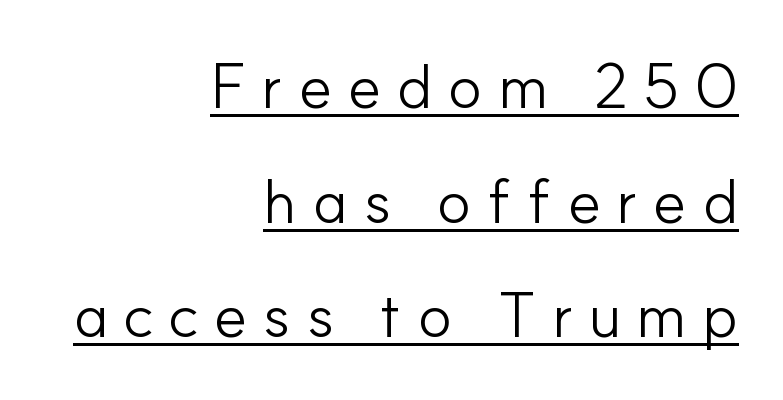
The passage shown is typed in a proportional face where columns would drift. Think standard paragraph weight, or any step lighter than that. It's the straight-up-and-down kind of type. Note: no serifs on the glyphs. What stands out about the letter spacing? Its width — letters are far apart. In designer terms, the underline attribute is active on this setting.
